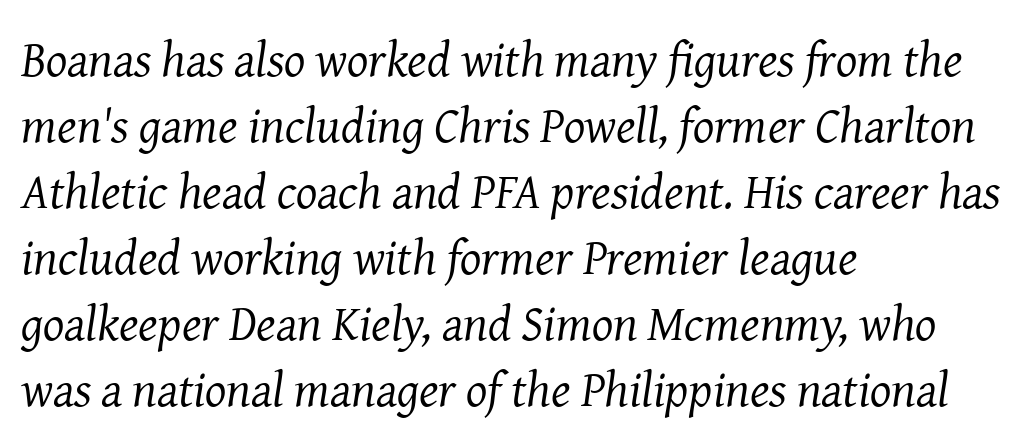
The image shows 50 px regular-weight serif type, italic (leaning right); set left-aligned, normal line spacing (1.32x), normal letter spacing, not underlined; medium stroke contrast and a medium x-height.
